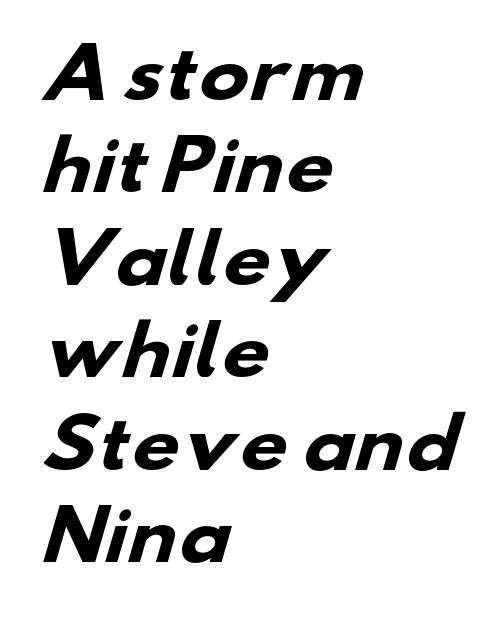
{"serif": "no", "bold": "yes", "weight": "heavy", "width": "wide", "stroke_contrast": "low", "x_height": "small", "monospaced": "no", "underline": "no", "align": "left", "line_spacing": "normal", "line_spacing_ratio": 1.38, "letter_spacing": "normal", "letter_spacing_em": 0.0, "glyph_px": 67}
